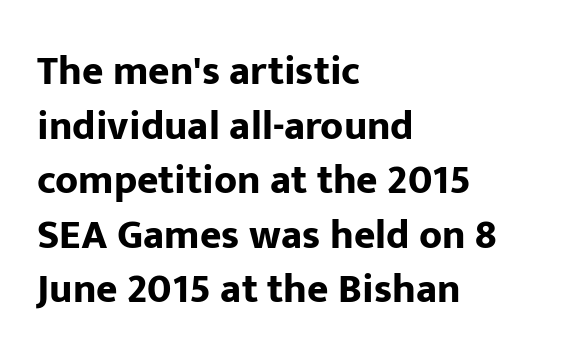
{"serif": "no", "italic": "no", "bold": "yes", "weight": "bold", "width": "normal", "stroke_contrast": "low", "x_height": "medium", "monospaced": "no", "underline": "no", "align": "left", "line_spacing": "normal", "line_spacing_ratio": 1.33, "letter_spacing": "normal", "letter_spacing_em": 0.0, "glyph_px": 41}
